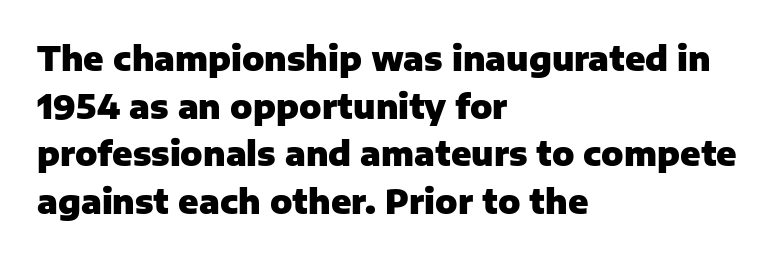
{"serif": "no", "italic": "no", "bold": "yes", "weight": "heavy", "width": "normal", "stroke_contrast": "low", "x_height": "medium", "monospaced": "no", "underline": "no", "align": "left", "line_spacing": "normal", "line_spacing_ratio": 1.44, "letter_spacing": "normal", "letter_spacing_em": 0.0, "glyph_px": 33}
